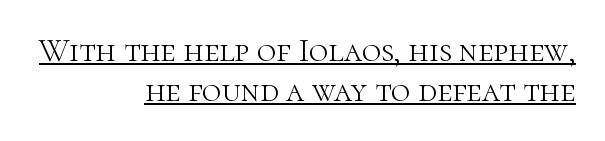
Q: Is the text bold? A: No.
Q: Is the text italic (slanted)? A: No, it is upright.
Q: Is the typeface a serif or a sans-serif typeface? A: Serif.
Q: Is the text underlined? A: Yes.
Q: How is the paragraph aligned? A: Right-aligned.
Q: Is the spacing between letters normal or unusually wide? A: Normal.
Q: Width (condensed, normal, or wide)? A: Normal.
Q: Stroke contrast? A: High.
Q: x-height? A: Medium.
Q: Monospaced? A: No.
